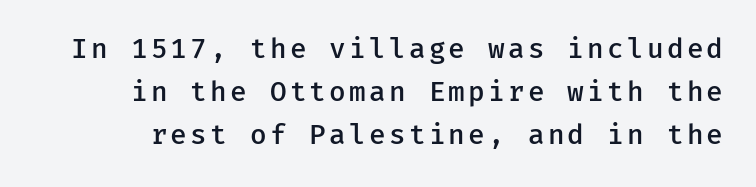
Q: Is the text bold? A: Semi-bold.
Q: Is the text italic (slanted)? A: No, it is upright.
Q: Is the text underlined? A: No.
Q: Is the spacing between lines tight, normal or loose? A: Normal.
